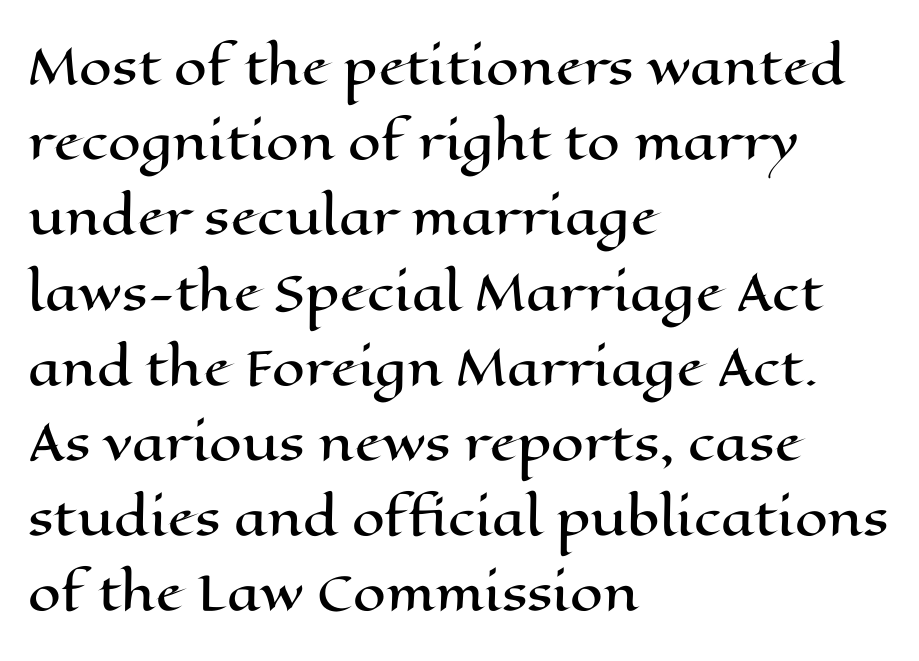
The image shows 47 px wide type, upright; set left-aligned, normal line spacing (1.6x), normal letter spacing, not underlined; high stroke contrast and a medium x-height.
